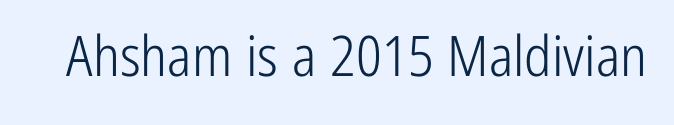
Q: Is the text bold? A: No.
Q: Is the text italic (slanted)? A: No, it is upright.
Q: Is the typeface a serif or a sans-serif typeface? A: Sans-serif.
Q: Is the text underlined? A: No.
Q: Is the spacing between letters normal or unusually wide? A: Normal.
Q: Width (condensed, normal, or wide)? A: Condensed.
Q: Stroke contrast? A: Low.
Q: x-height? A: Medium.
Q: Monospaced? A: No.
